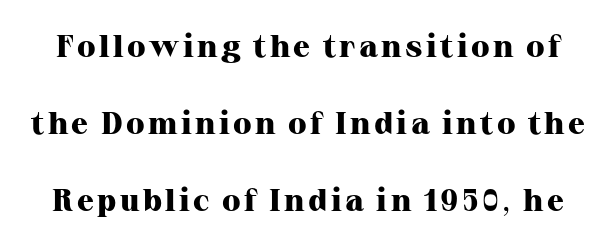
{"serif": "yes", "italic": "no", "bold": "yes", "weight": "heavy", "width": "normal", "stroke_contrast": "high", "x_height": "medium", "monospaced": "no", "underline": "no", "line_spacing": "loose", "line_spacing_ratio": 2.48, "glyph_px": 31}
